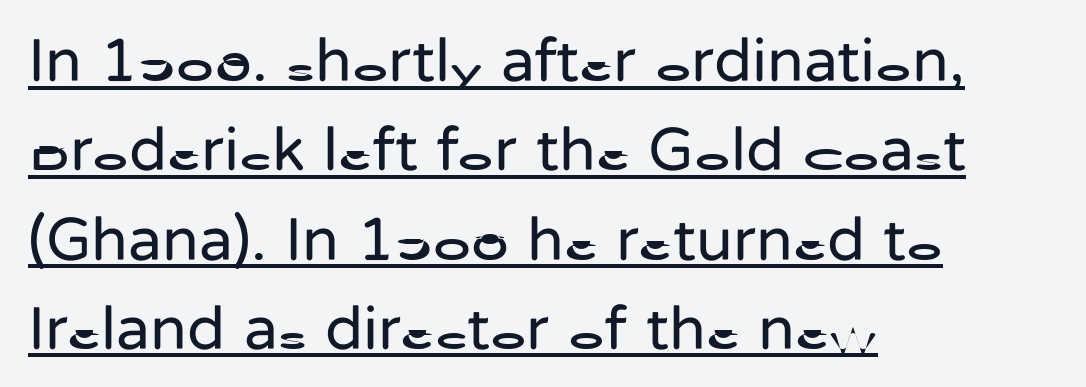
The image shows 62 px regular-weight sans-serif type, upright; set left-aligned, normal line spacing (1.44x), normal letter spacing, underlined; low stroke contrast and a medium x-height.
